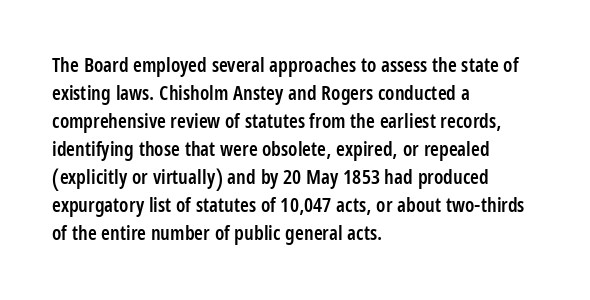
Designer's note — italics off, roman on. How are the letters spaced? Ordinarily, with no added tracking. Heft: intermediate — a semibold. Horizontal bands of white between lines are of average thickness. The typesetter chose a ragged-right arrangement here. Beneath every word, the page is bare.
